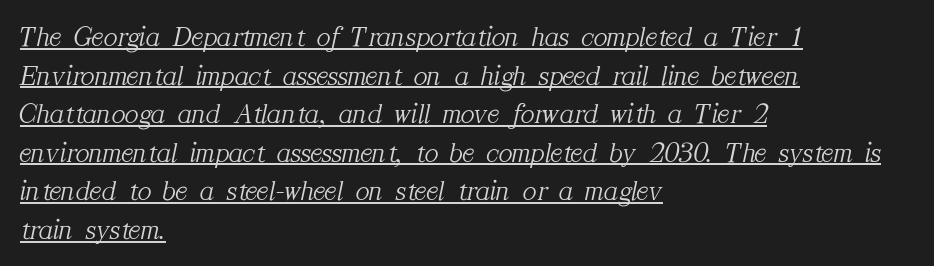
The image shows 29 px light serif type, italic (leaning right); set left-aligned, normal line spacing (1.33x), normal letter spacing, underlined; medium stroke contrast and a medium x-height.
